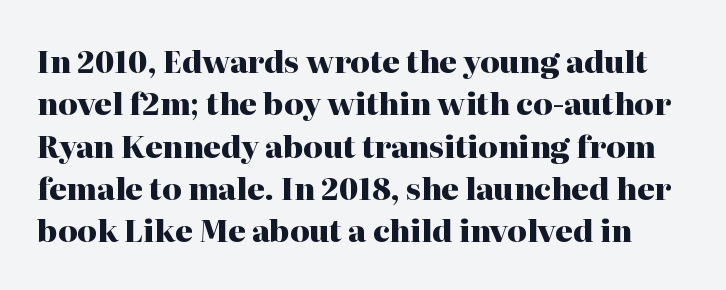
{"serif": "yes", "italic": "no", "bold": "yes", "weight": "heavy", "width": "normal", "stroke_contrast": "high", "x_height": "medium", "monospaced": "no", "underline": "no", "line_spacing": "normal", "line_spacing_ratio": 1.41, "letter_spacing": "normal", "letter_spacing_em": 0.0, "glyph_px": 30}
